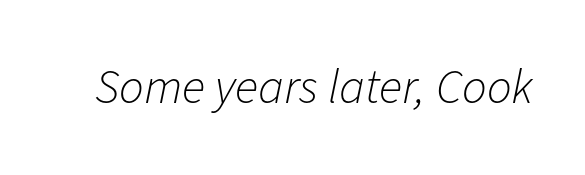
The image shows 49 px light type, italic (leaning right); set normal letter spacing, not underlined; low stroke contrast and a medium x-height.
